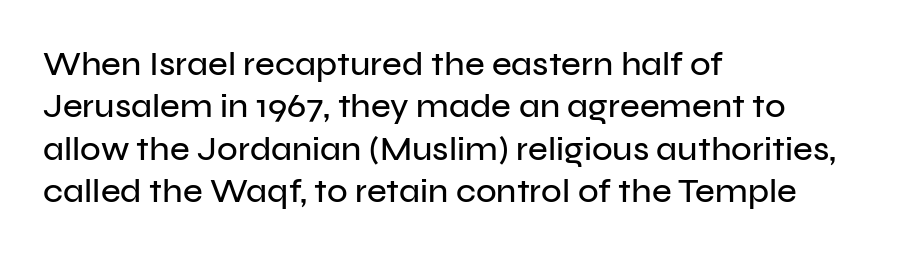
Q: Is the text italic (slanted)? A: No, it is upright.
Q: Is the typeface a serif or a sans-serif typeface? A: Sans-serif.
Q: Is the text underlined? A: No.
Q: How is the paragraph aligned? A: Left-aligned.
Q: Is the spacing between letters normal or unusually wide? A: Normal.
Q: Is the spacing between lines tight, normal or loose? A: Normal.
Q: Width (condensed, normal, or wide)? A: Normal.
Q: Stroke contrast? A: Low.
Q: x-height? A: Medium.
Q: Monospaced? A: No.
